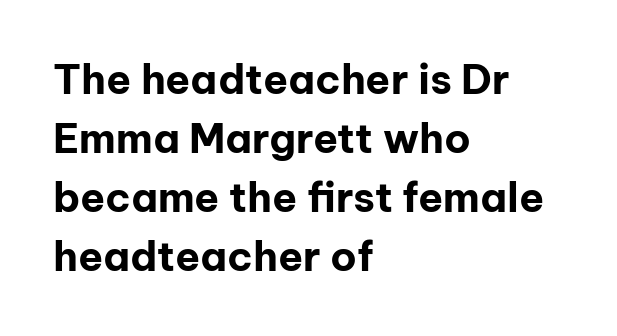
{"serif": "no", "italic": "no", "bold": "yes", "weight": "bold", "width": "normal", "stroke_contrast": "low", "x_height": "medium", "monospaced": "no", "underline": "no", "align": "left", "line_spacing": "normal", "line_spacing_ratio": 1.44, "letter_spacing": "normal", "letter_spacing_em": 0.0, "glyph_px": 41}
